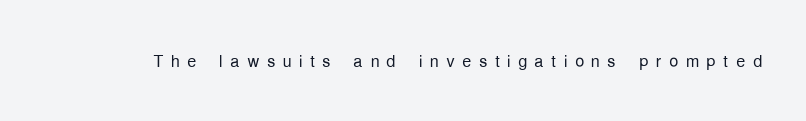
The letterforms sit at book weight or below. Letters rest on an invisible, unmarked baseline. You could only call the tracking loose — the letters float apart. Style check: upright.
